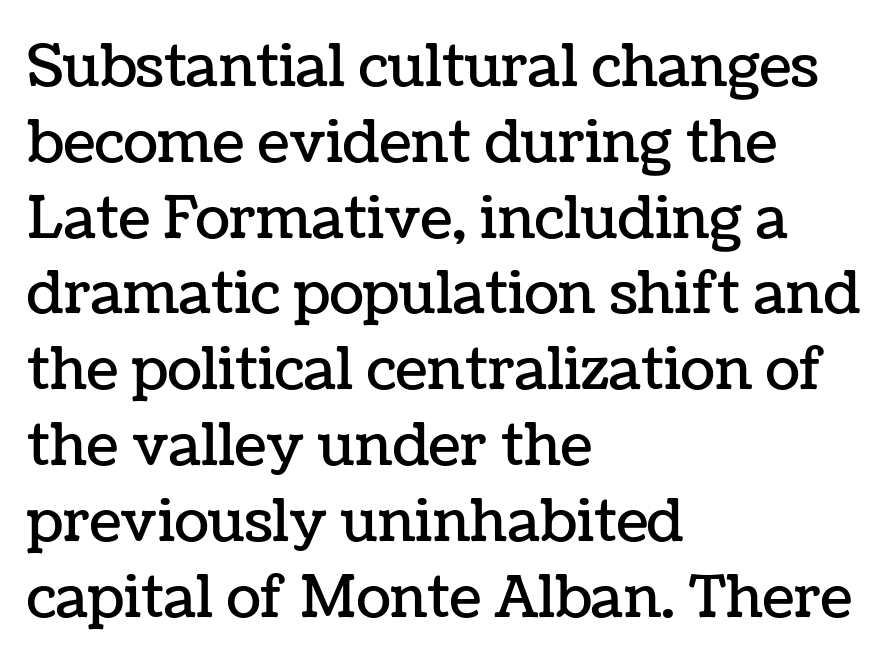
Q: Is the text italic (slanted)? A: No, it is upright.
Q: Is the text underlined? A: No.
Q: How is the paragraph aligned? A: Left-aligned.
Q: Is the spacing between letters normal or unusually wide? A: Normal.
Q: Is the spacing between lines tight, normal or loose? A: Normal.
Q: Width (condensed, normal, or wide)? A: Normal.
Q: Stroke contrast? A: Low.
Q: x-height? A: Medium.
Q: Monospaced? A: No.
